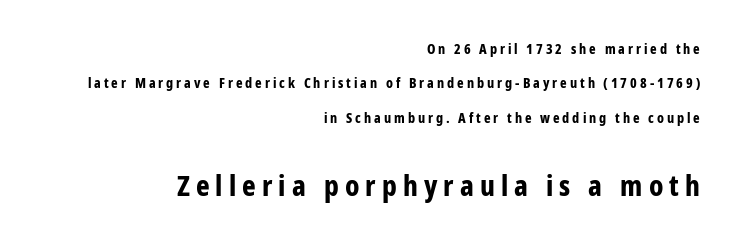
{"serif": "no", "italic": "no", "bold": "yes", "weight": "bold", "width": "condensed", "stroke_contrast": "low", "x_height": "medium", "monospaced": "no", "underline": "no", "align": "right", "line_spacing": "loose", "line_spacing_ratio": 2.45, "letter_spacing": "wide", "letter_spacing_em": 0.21, "larger_block": "second", "size_ratio": 2.07, "glyph_px": 29}
